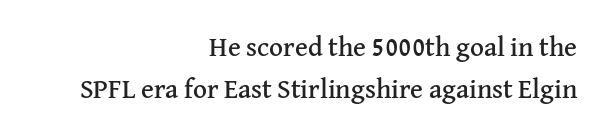
{"italic": "no", "underline": "no", "align": "right", "line_spacing": "normal", "line_spacing_ratio": 1.56, "letter_spacing": "normal", "letter_spacing_em": 0.0, "glyph_px": 27}
